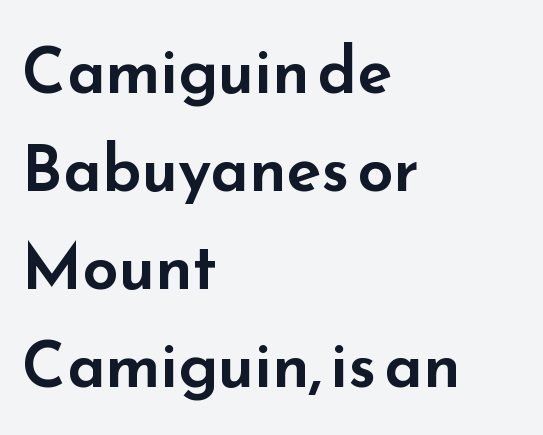
Q: Is the text italic (slanted)? A: No, it is upright.
Q: Is the typeface a serif or a sans-serif typeface? A: Sans-serif.
Q: Is the text underlined? A: No.
Q: How is the paragraph aligned? A: Left-aligned.
Q: Is the spacing between letters normal or unusually wide? A: Normal.
Q: Is the spacing between lines tight, normal or loose? A: Normal.
Q: Width (condensed, normal, or wide)? A: Wide.
Q: Stroke contrast? A: Low.
Q: x-height? A: Small.
Q: Monospaced? A: No.
